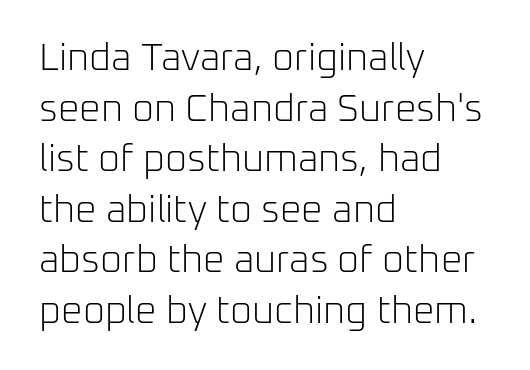
Posture: straight, roman, zero tilt. There is no visible air inserted between adjacent glyphs. One-word summary of the alignment: left. Successive baselines arrive at the customary interval. Look at the bottom of the vertical strokes: they stop flat, with no serifs. The words here are not underlined.
